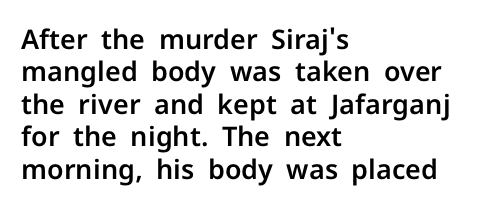
{"italic": "no", "underline": "no", "align": "left", "line_spacing_ratio": 1.2, "letter_spacing": "normal", "letter_spacing_em": 0.0, "glyph_px": 27}
